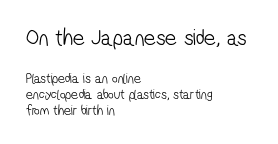
Q: Is the text bold? A: No.
Q: Is the text underlined? A: No.
Q: How is the paragraph aligned? A: Left-aligned.
Q: Is the spacing between letters normal or unusually wide? A: Normal.
Q: Is the spacing between lines tight, normal or loose? A: Tight.
Q: Which block of text is set in a larger size, the first (top) or the second (bottom)? A: The first (top) one.
